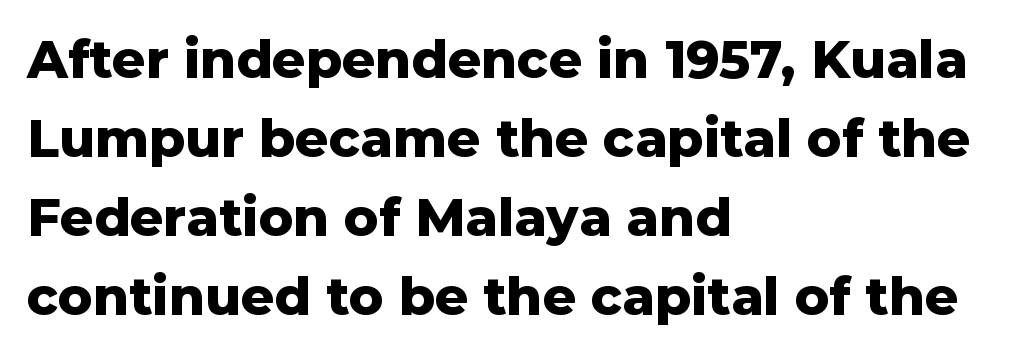
{"serif": "no", "italic": "no", "bold": "yes", "weight": "heavy", "width": "normal", "stroke_contrast": "low", "x_height": "medium", "monospaced": "no", "underline": "no", "align": "left", "line_spacing": "normal", "line_spacing_ratio": 1.52, "letter_spacing": "normal", "letter_spacing_em": 0.0, "glyph_px": 52}
